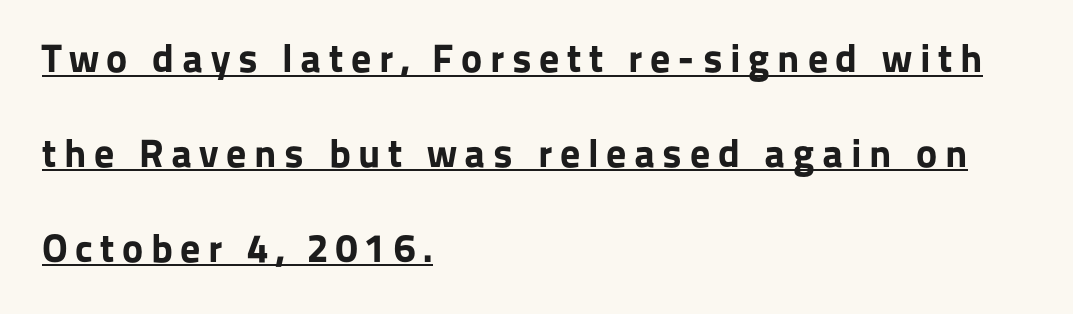
It's the straight-up-and-down kind of type. What's the leading like? Stretched, with rows far apart. The words here are underlined. Classification — sans serif. Stroke thickness is high; the sample reads as a true bold.
